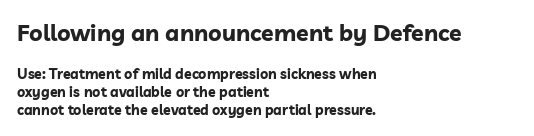
Q: Is the text bold? A: Yes.
Q: Is the text italic (slanted)? A: No, it is upright.
Q: Is the text underlined? A: No.
Q: How is the paragraph aligned? A: Left-aligned.
Q: Is the spacing between letters normal or unusually wide? A: Normal.
Q: Is the spacing between lines tight, normal or loose? A: Normal.
Q: Which block of text is set in a larger size, the first (top) or the second (bottom)? A: The first (top) one.
